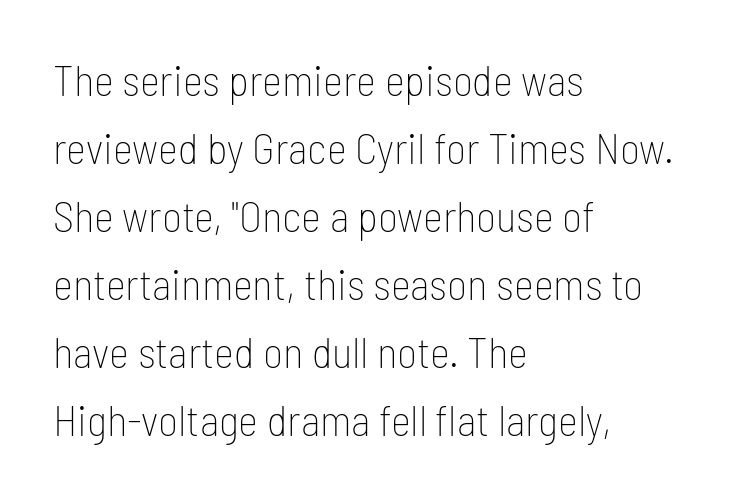
The image shows 43 px thin, condensed sans-serif type, upright; set left-aligned, normal line spacing (1.58x), normal letter spacing, not underlined; low stroke contrast and a medium x-height.
